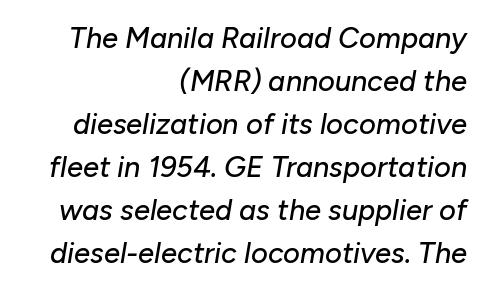
The image shows 29 px text type, italic (leaning right); set right-aligned, normal line spacing (1.48x), normal letter spacing, not underlined; low stroke contrast and a medium x-height.
